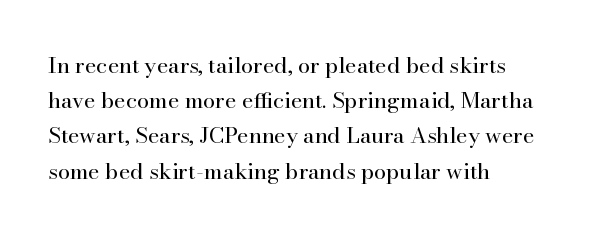
The image shows 22 px text type, upright; set left-aligned, normal line spacing (1.6x), normal letter spacing, not underlined.
